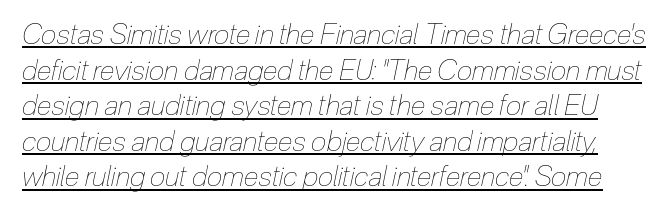
The image shows 28 px thin, condensed type, italic (leaning right); set normal line spacing (1.27x), normal letter spacing, underlined; low stroke contrast and a medium x-height.
